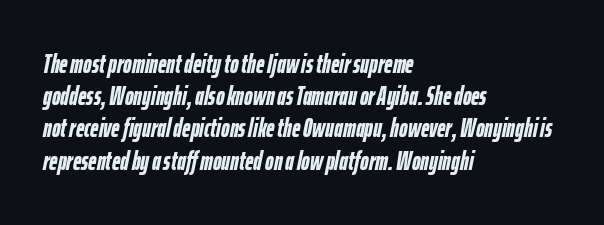
Q: Is the text bold? A: Yes.
Q: Is the text italic (slanted)? A: Yes, it leans right by about 12 degrees.
Q: Is the text underlined? A: No.
Q: How is the paragraph aligned? A: Left-aligned.
Q: Is the spacing between letters normal or unusually wide? A: Normal.
